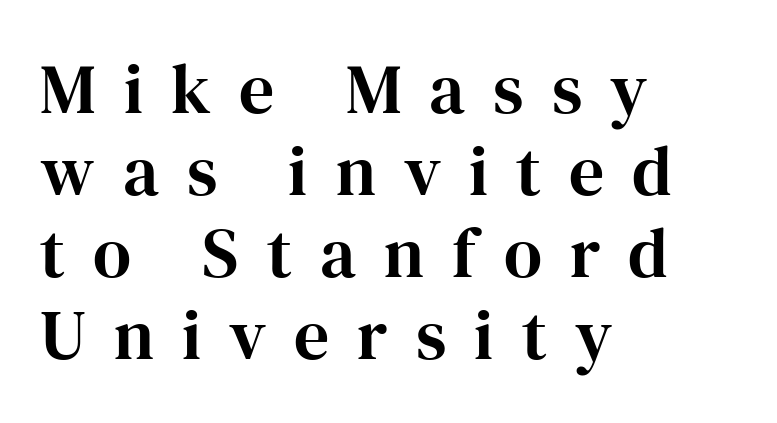
Q: Is the text italic (slanted)? A: No, it is upright.
Q: Is the typeface a serif or a sans-serif typeface? A: Serif.
Q: Is the text underlined? A: No.
Q: How is the paragraph aligned? A: Left-aligned.
Q: Is the spacing between letters normal or unusually wide? A: Unusually wide.
Q: Width (condensed, normal, or wide)? A: Normal.
Q: Stroke contrast? A: High.
Q: x-height? A: Medium.
Q: Monospaced? A: No.
